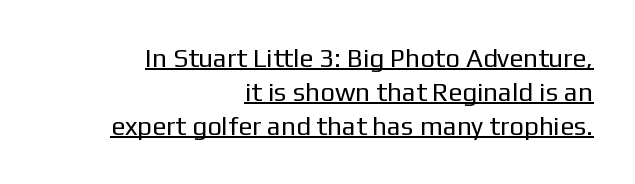
Q: Is the text bold? A: No.
Q: Is the text italic (slanted)? A: No, it is upright.
Q: Is the text underlined? A: Yes.
Q: How is the paragraph aligned? A: Right-aligned.
Q: Is the spacing between letters normal or unusually wide? A: Normal.
Q: Is the spacing between lines tight, normal or loose? A: Normal.
